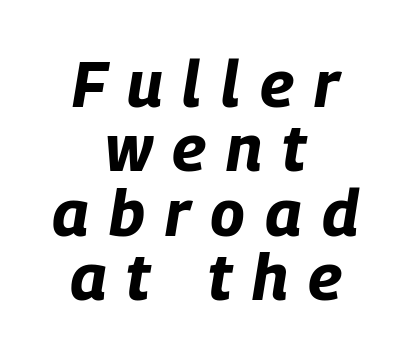
Strokes here are thick enough to call this a true bold. Beneath every word, the page is bare. The specimen reads as italic at a glance. These lines are rendered in a variable-pitch font. This sample trades vertical openness for compactness between lines.
